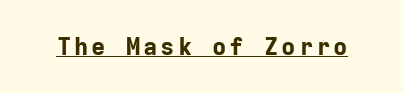
{"italic": "no", "bold": "yes", "underline": "yes", "glyph_px": 24}
